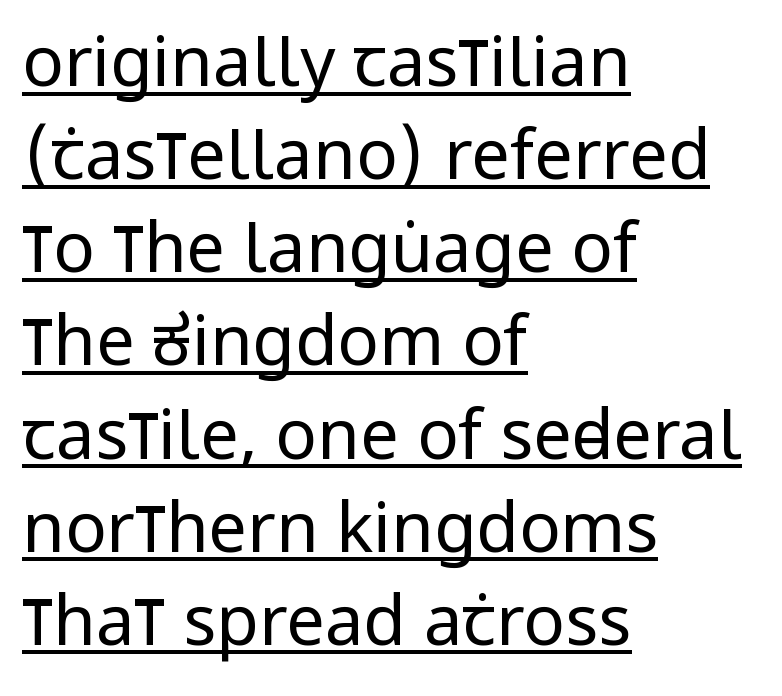
The image shows 69 px regular-weight, condensed sans-serif type, upright; set left-aligned, normal line spacing (1.35x), normal letter spacing, underlined; low stroke contrast and a large x-height.
